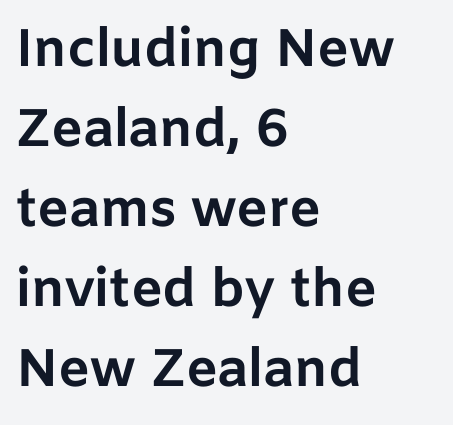
The image shows 53 px bold sans-serif type, upright; set left-aligned, normal line spacing (1.51x), normal letter spacing, not underlined; low stroke contrast and a medium x-height.
